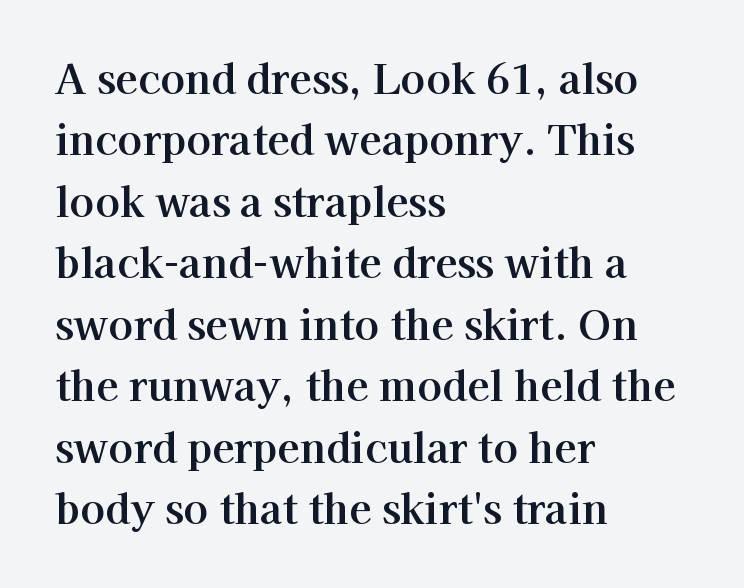
The strip under each line holds only bare page. Each word holds together tightly as a unit, with standard inter-letter gaps. The paragraph has a hard left edge and a soft right edge. Letterform terminals end in serifs throughout the passage.
